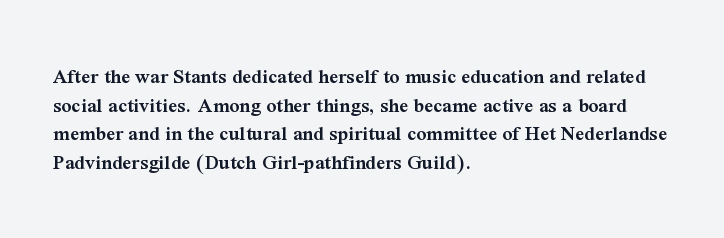
Q: Is the text bold? A: Semi-bold.
Q: Is the text italic (slanted)? A: No, it is upright.
Q: Is the text underlined? A: No.
Q: How is the paragraph aligned? A: Left-aligned.
Q: Is the spacing between letters normal or unusually wide? A: Normal.
Q: Is the spacing between lines tight, normal or loose? A: Normal.
